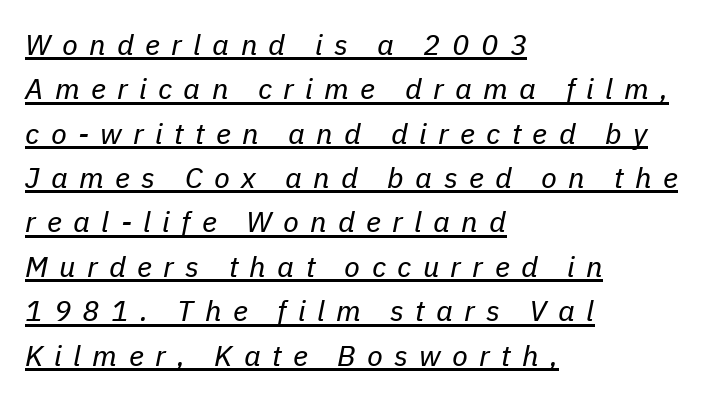
{"italic": "yes", "lean": "right", "slant_degrees": 11, "bold": "no", "weight": "regular", "width": "normal", "stroke_contrast": "low", "x_height": "medium", "monospaced": "no", "underline": "yes", "align": "left", "line_spacing": "normal", "line_spacing_ratio": 1.53, "letter_spacing": "wide", "letter_spacing_em": 0.39, "glyph_px": 29}
